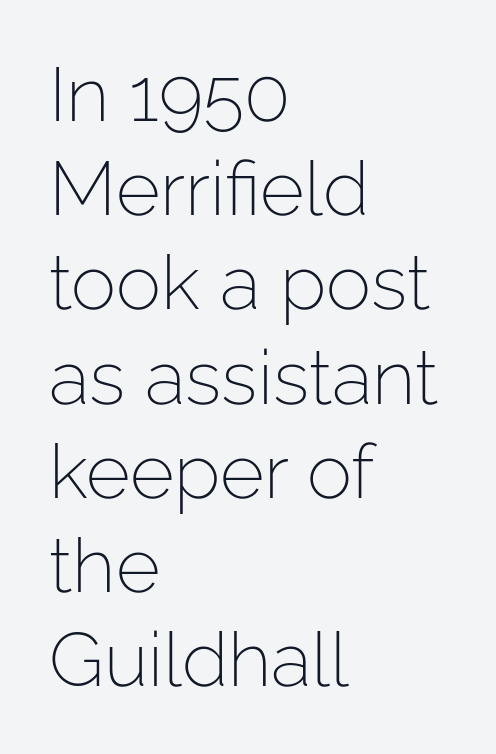
Q: Is the text bold? A: No.
Q: Is the text italic (slanted)? A: No, it is upright.
Q: Is the typeface a serif or a sans-serif typeface? A: Sans-serif.
Q: Is the text underlined? A: No.
Q: How is the paragraph aligned? A: Left-aligned.
Q: Is the spacing between letters normal or unusually wide? A: Normal.
Q: Width (condensed, normal, or wide)? A: Normal.
Q: Stroke contrast? A: Low.
Q: x-height? A: Medium.
Q: Monospaced? A: No.
